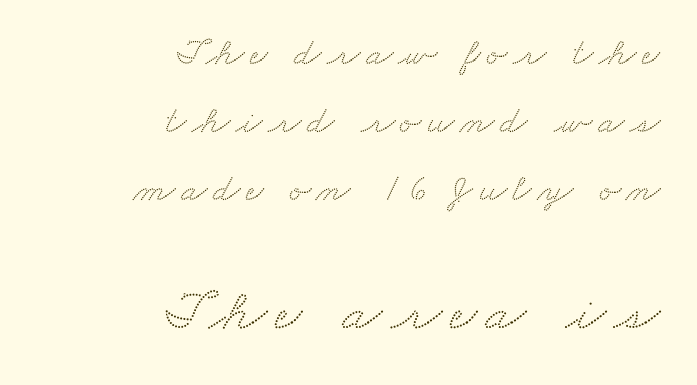
The image shows 59 px wide serif type; set right-aligned, line spacing 1.74x, not underlined; the second (bottom) block is 1.51x larger; medium stroke contrast and a small x-height.
